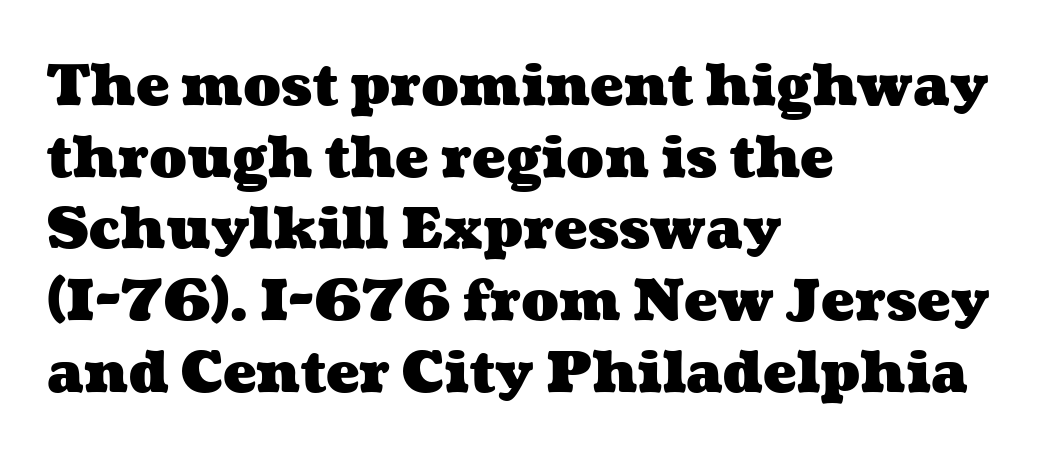
The image shows 56 px heavy, wide type; set left-aligned, normal line spacing (1.28x), normal letter spacing, not underlined; medium stroke contrast and a medium x-height.
